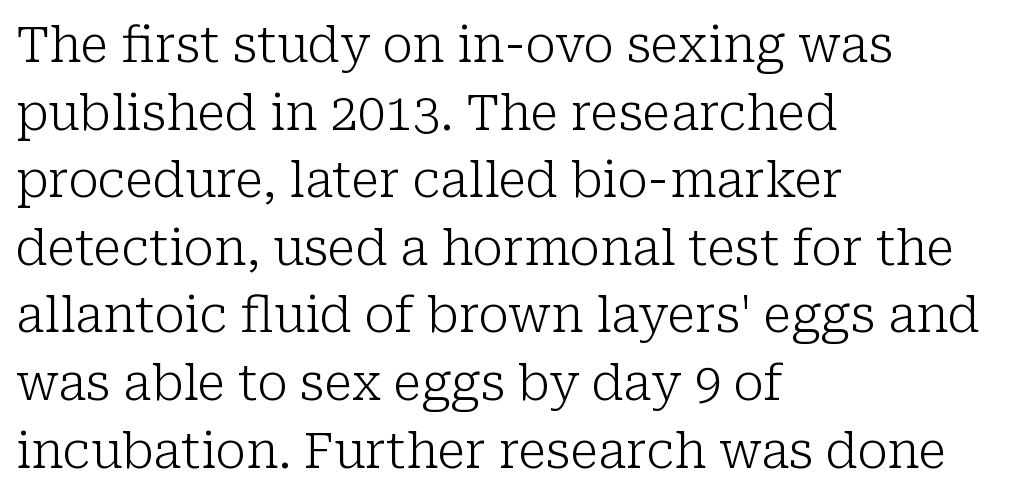
Here the designer chose a conventional face with non-uniform glyph widths. These lines are composed in type with serifs. Heft: none added — not bold. The glyphs are unaccompanied by any horizontal stroke below them. A roman cut, with each character standing at attention.
